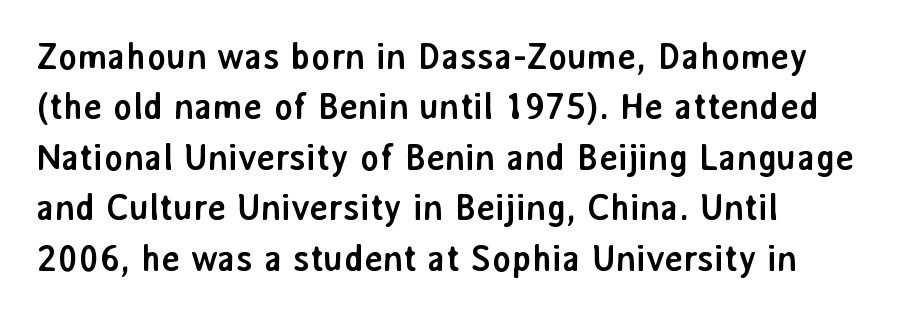
Q: Is the text bold? A: Yes.
Q: Is the text italic (slanted)? A: No, it is upright.
Q: Is the typeface a serif or a sans-serif typeface? A: Sans-serif.
Q: Is the text underlined? A: No.
Q: How is the paragraph aligned? A: Left-aligned.
Q: Is the spacing between letters normal or unusually wide? A: Normal.
Q: Is the spacing between lines tight, normal or loose? A: Normal.
Q: Width (condensed, normal, or wide)? A: Normal.
Q: Stroke contrast? A: Low.
Q: x-height? A: Medium.
Q: Monospaced? A: No.
